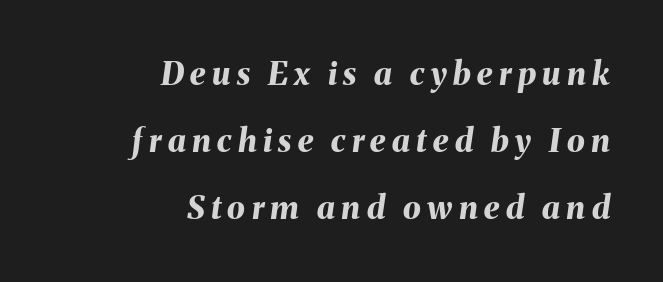
How would I describe the line gaps? Wide and relaxed. The passage shown is not underscored anywhere. The whole block is typeset with a tilt. Caption: bold face, heavy strokes.
